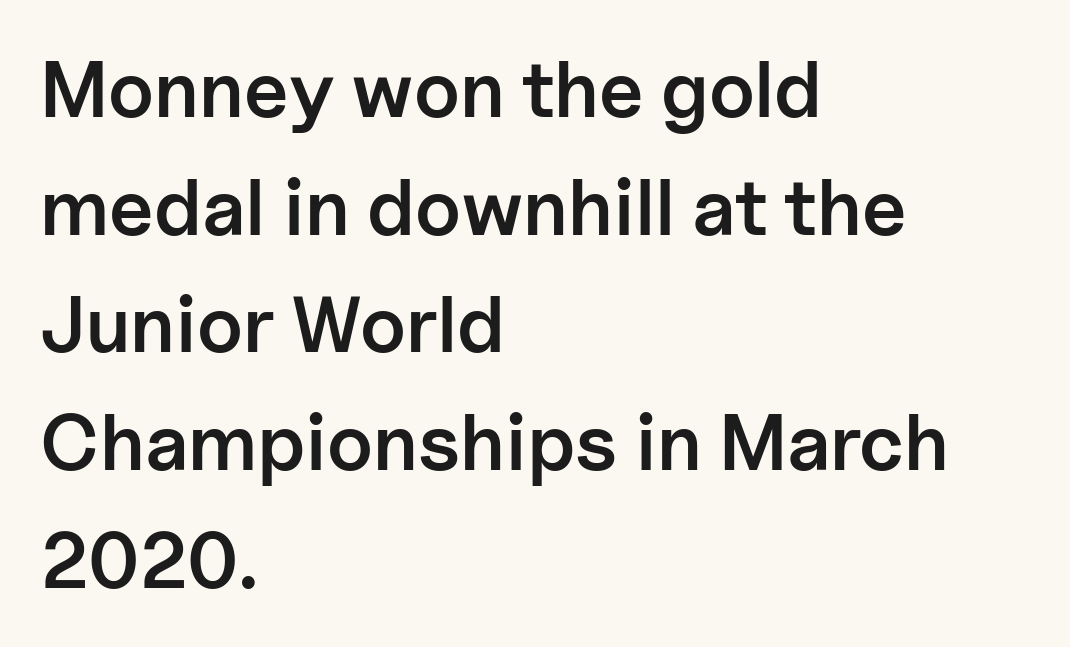
{"serif": "no", "italic": "no", "bold": "semi", "weight": "semibold", "width": "normal", "stroke_contrast": "low", "x_height": "medium", "monospaced": "no", "underline": "no", "align": "left", "line_spacing": "normal", "line_spacing_ratio": 1.49, "letter_spacing": "normal", "letter_spacing_em": 0.0, "glyph_px": 79}
